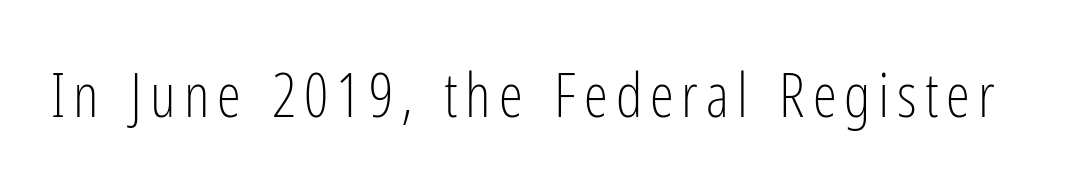
{"serif": "no", "italic": "no", "bold": "no", "weight": "light", "width": "condensed", "stroke_contrast": "low", "x_height": "medium", "monospaced": "no", "underline": "no", "glyph_px": 61}
